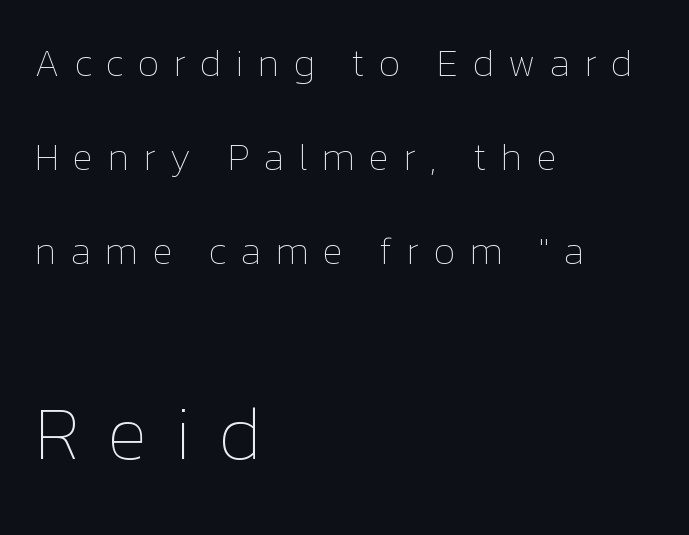
The image shows 75 px thin type, upright; set left-aligned, loose line spacing (2.47x), unusually wide letter spacing (+0.36 em), not underlined; the second (bottom) block is 1.97x larger; low stroke contrast and a medium x-height.
